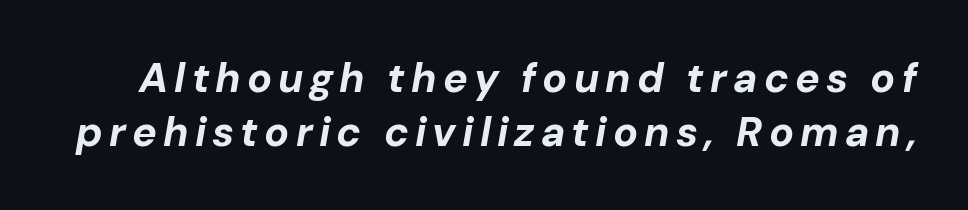
The image shows 41 px bold type, italic (leaning right); set normal line spacing (1.31x), not underlined; low stroke contrast and a medium x-height.
